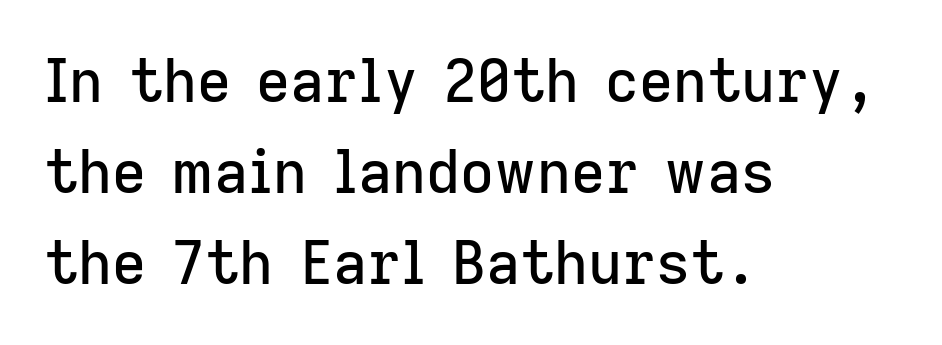
Q: Is the text italic (slanted)? A: No, it is upright.
Q: Is the typeface a serif or a sans-serif typeface? A: Sans-serif.
Q: Is the text underlined? A: No.
Q: How is the paragraph aligned? A: Left-aligned.
Q: Is the spacing between letters normal or unusually wide? A: Normal.
Q: Is the spacing between lines tight, normal or loose? A: Normal.
Q: Width (condensed, normal, or wide)? A: Normal.
Q: Stroke contrast? A: Low.
Q: x-height? A: Medium.
Q: Monospaced? A: No.
